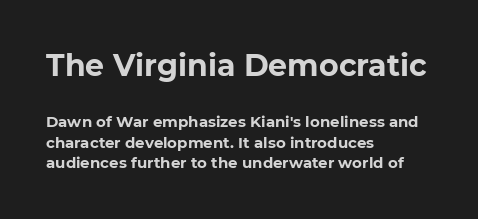
The passage shown is typed in a proportional face where columns would drift. The rendering shrinks the type as you move from the upper chunk to the lower. Upright lettering throughout. Look at the stroke-to-counter ratio: heavy, a bold.
